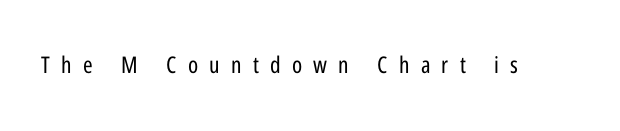
{"italic": "no", "bold": "no", "underline": "no", "letter_spacing": "wide", "letter_spacing_em": 0.49, "glyph_px": 23}
